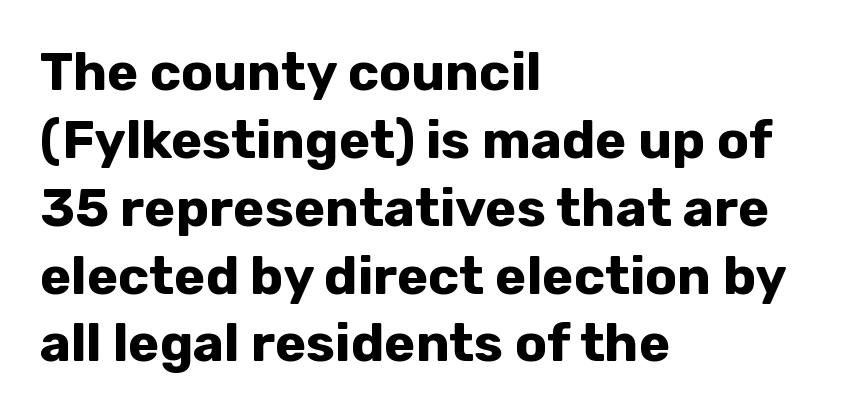
Q: Is the text bold? A: Yes.
Q: Is the text italic (slanted)? A: No, it is upright.
Q: Is the typeface a serif or a sans-serif typeface? A: Sans-serif.
Q: Is the text underlined? A: No.
Q: How is the paragraph aligned? A: Left-aligned.
Q: Is the spacing between letters normal or unusually wide? A: Normal.
Q: Is the spacing between lines tight, normal or loose? A: Normal.
Q: Width (condensed, normal, or wide)? A: Normal.
Q: Stroke contrast? A: Low.
Q: x-height? A: Medium.
Q: Monospaced? A: No.
